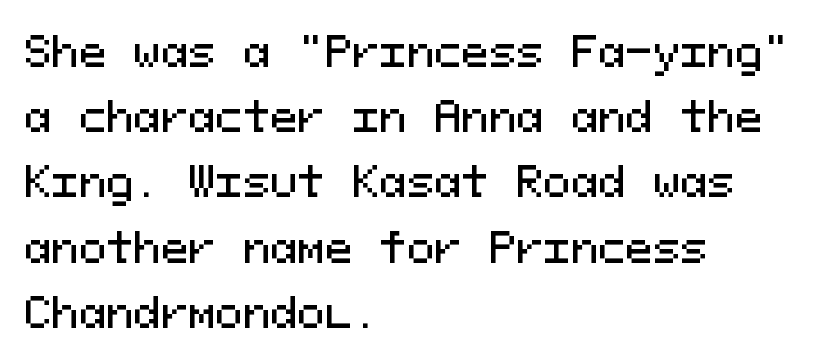
Q: Is the text italic (slanted)? A: No, it is upright.
Q: Is the typeface a serif or a sans-serif typeface? A: Sans-serif.
Q: Is the text underlined? A: No.
Q: How is the paragraph aligned? A: Left-aligned.
Q: Is the spacing between letters normal or unusually wide? A: Normal.
Q: Is the spacing between lines tight, normal or loose? A: Normal.
Q: Width (condensed, normal, or wide)? A: Normal.
Q: Stroke contrast? A: Medium.
Q: x-height? A: Medium.
Q: Monospaced? A: Yes.
